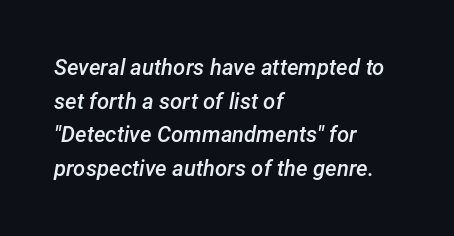
{"italic": "yes", "lean": "right", "slant_degrees": 12, "bold": "semi", "underline": "no", "align": "left", "line_spacing": "normal", "line_spacing_ratio": 1.53, "letter_spacing": "normal", "letter_spacing_em": 0.0, "glyph_px": 22}
